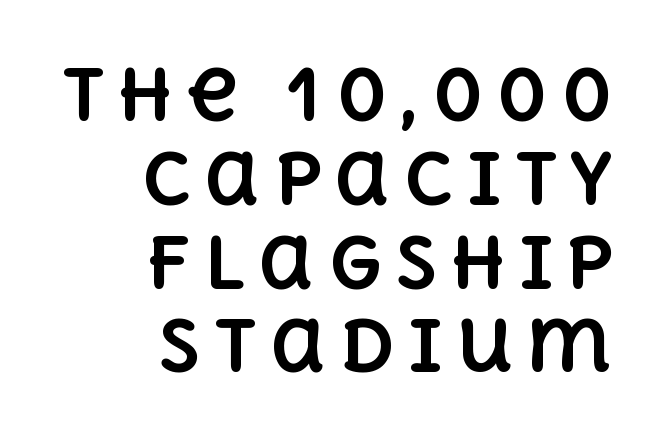
The image shows 71 px bold type, upright; set right-aligned, line spacing 1.18x, not underlined; a large x-height.
